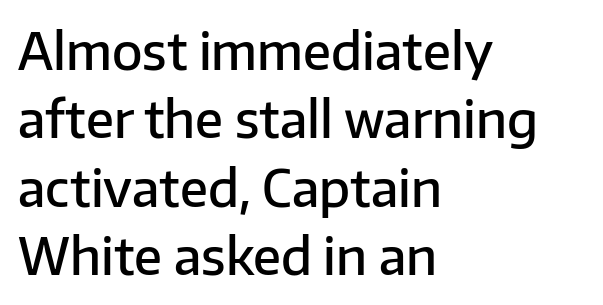
Does the lettering tilt? It doesn't — this is upright. The foot of each line stays bare and open. Do the characters align in a grid? No, the font is proportional. Characters follow at the spacing the type designer built in.
